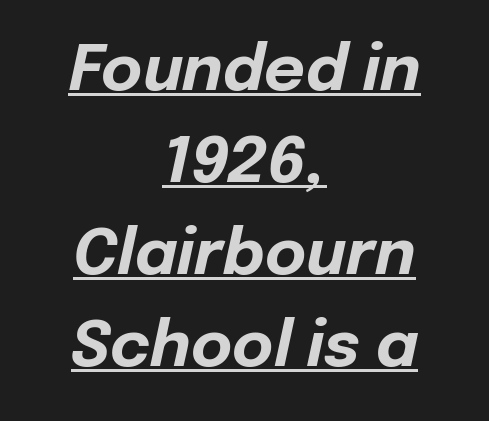
Q: Is the text bold? A: Yes.
Q: Is the text italic (slanted)? A: Yes, it leans right by about 12 degrees.
Q: Is the text underlined? A: Yes.
Q: How is the paragraph aligned? A: Centered.
Q: Is the spacing between letters normal or unusually wide? A: Normal.
Q: Is the spacing between lines tight, normal or loose? A: Normal.
Q: Width (condensed, normal, or wide)? A: Normal.
Q: Stroke contrast? A: Low.
Q: x-height? A: Medium.
Q: Monospaced? A: No.
